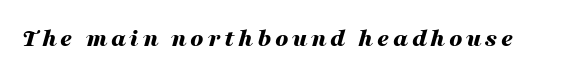
Q: Is the text bold? A: Yes.
Q: Is the text italic (slanted)? A: Yes, it leans right by about 16 degrees.
Q: Is the text underlined? A: No.
